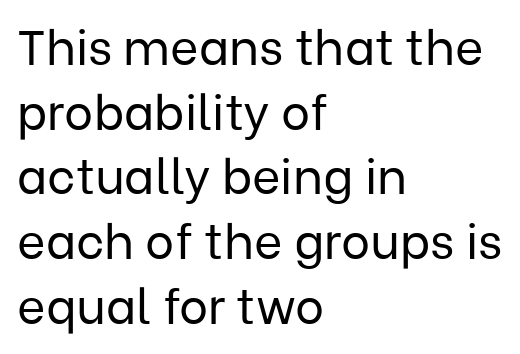
You could not count columns in this text — the font is proportionally spaced. Horizontal alignment here is leftward, the default for most running prose. What stands out about the letter spacing? Nothing — it is the standard amount. Letters have the restrained weight of plain body copy at most. This sample uses a sans-serif face.
